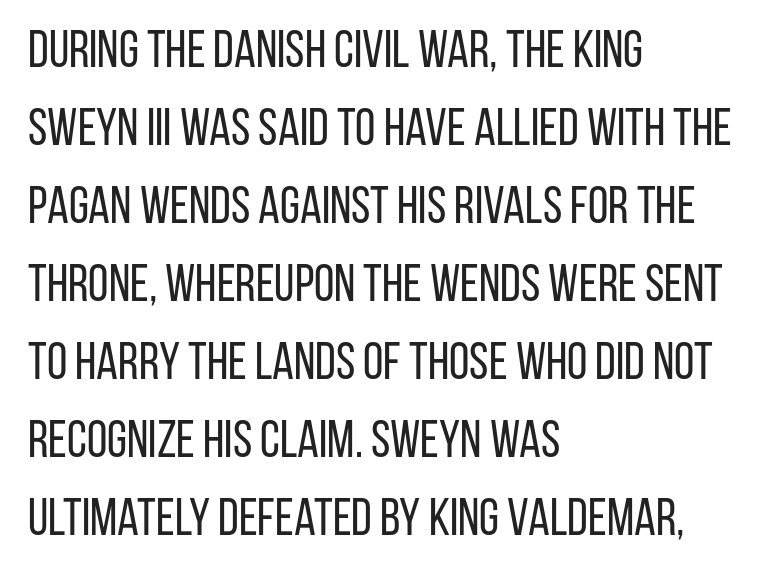
{"serif": "no", "italic": "no", "bold": "no", "weight": "regular", "width": "condensed", "stroke_contrast": "low", "x_height": "large", "monospaced": "no", "underline": "no", "align": "left", "line_spacing": "normal", "line_spacing_ratio": 1.5, "letter_spacing": "normal", "letter_spacing_em": 0.0, "glyph_px": 52}
